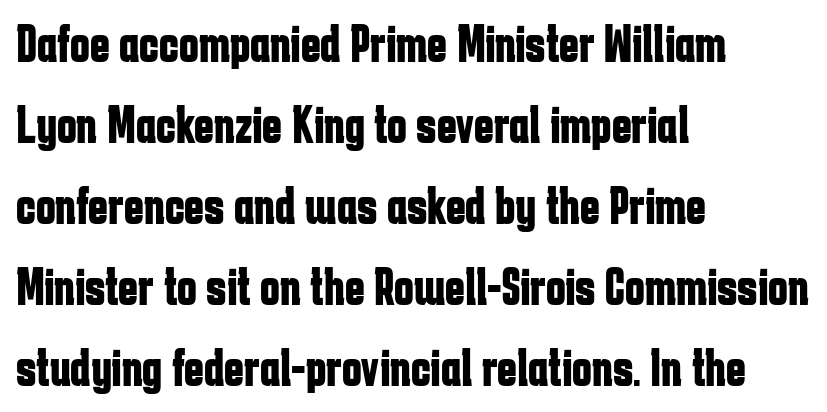
Q: Is the text bold? A: Yes.
Q: Is the text italic (slanted)? A: No, it is upright.
Q: Is the typeface a serif or a sans-serif typeface? A: Sans-serif.
Q: Is the text underlined? A: No.
Q: How is the paragraph aligned? A: Left-aligned.
Q: Is the spacing between letters normal or unusually wide? A: Normal.
Q: Is the spacing between lines tight, normal or loose? A: Normal.
Q: Width (condensed, normal, or wide)? A: Condensed.
Q: Stroke contrast? A: Low.
Q: x-height? A: Medium.
Q: Monospaced? A: No.
